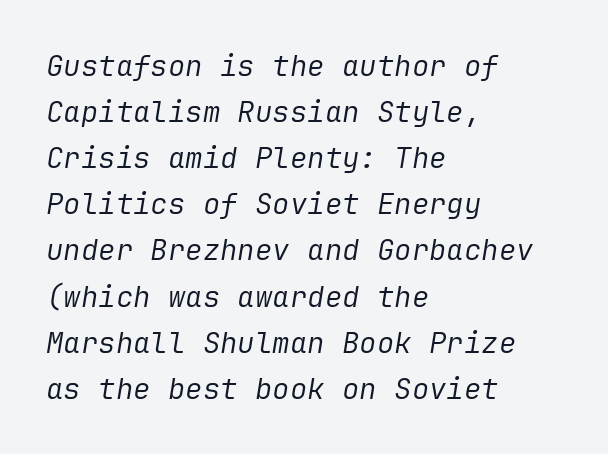
The image shows 29 px regular-weight type, italic (leaning right); set left-aligned, normal line spacing (1.59x), normal letter spacing, not underlined; low stroke contrast and a medium x-height.
